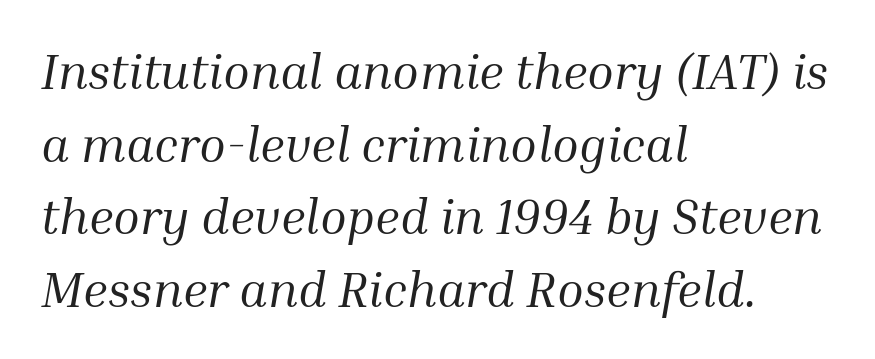
The image shows 49 px regular-weight serif type, italic (leaning right); set left-aligned, normal line spacing (1.48x), normal letter spacing, not underlined; medium stroke contrast and a medium x-height.
